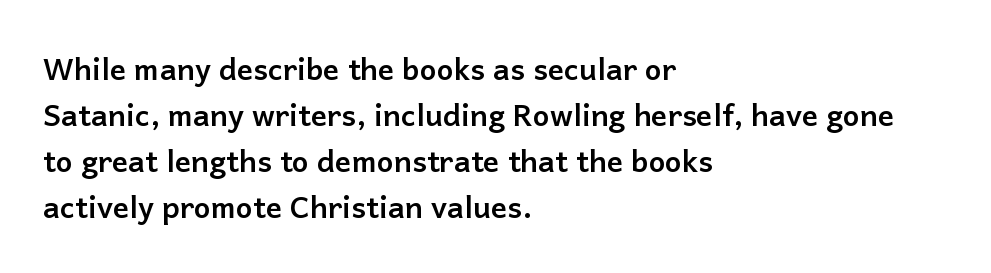
{"serif": "no", "italic": "no", "bold": "yes", "weight": "semibold", "width": "normal", "stroke_contrast": "low", "x_height": "medium", "monospaced": "no", "underline": "no", "align": "left", "line_spacing": "normal", "line_spacing_ratio": 1.53, "letter_spacing": "normal", "letter_spacing_em": 0.0, "glyph_px": 30}
